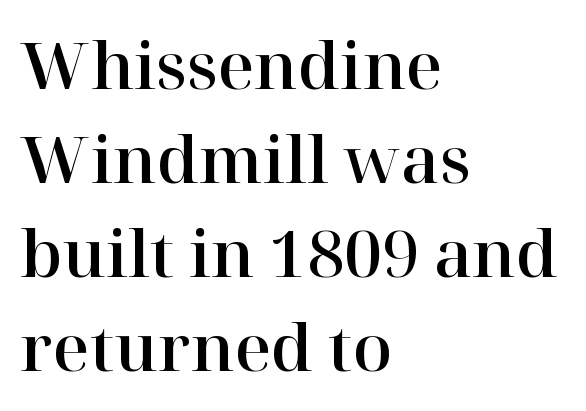
{"serif": "yes", "italic": "no", "width": "normal", "stroke_contrast": "high", "x_height": "medium", "monospaced": "no", "underline": "no", "align": "left", "line_spacing": "normal", "line_spacing_ratio": 1.47, "letter_spacing": "normal", "letter_spacing_em": 0.0, "glyph_px": 64}
